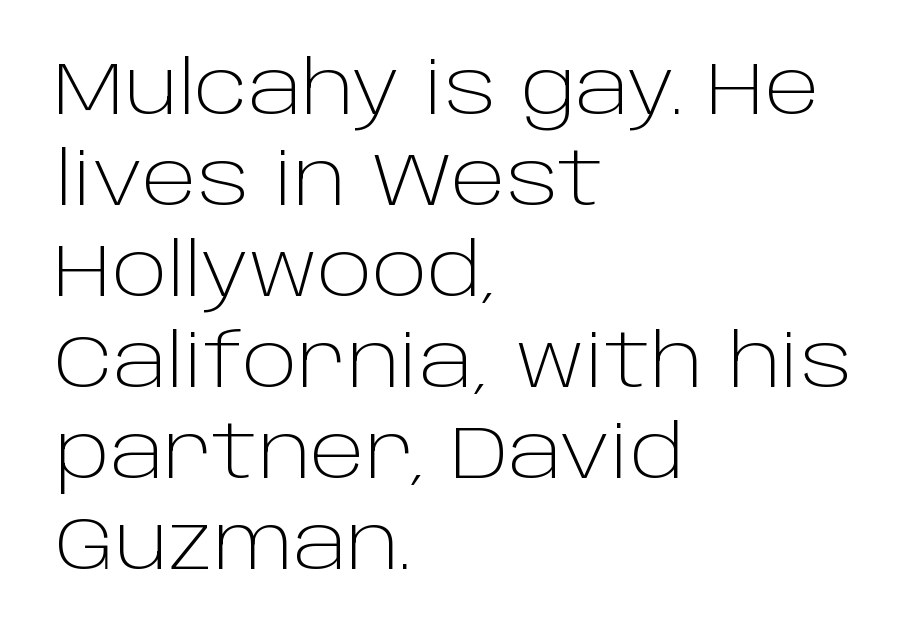
{"serif": "no", "italic": "no", "bold": "no", "weight": "light", "width": "normal", "stroke_contrast": "low", "x_height": "large", "monospaced": "no", "underline": "no", "align": "left", "line_spacing_ratio": 1.23, "letter_spacing": "normal", "letter_spacing_em": 0.0, "glyph_px": 74}
